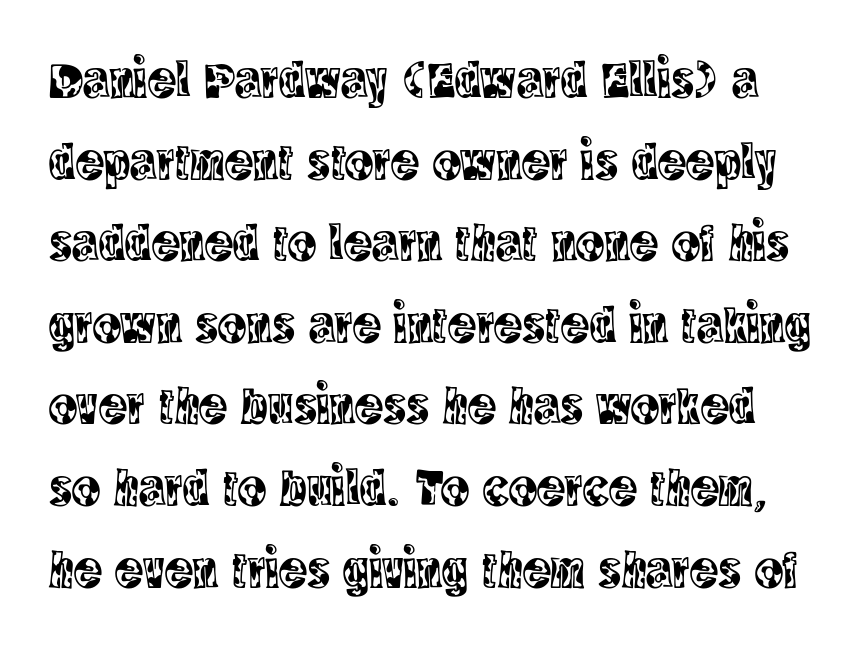
Q: Is the text italic (slanted)? A: No, it is upright.
Q: Is the typeface a serif or a sans-serif typeface? A: Serif.
Q: Is the text underlined? A: No.
Q: Is the spacing between letters normal or unusually wide? A: Normal.
Q: Is the spacing between lines tight, normal or loose? A: Normal.
Q: Width (condensed, normal, or wide)? A: Condensed.
Q: x-height? A: Large.
Q: Monospaced? A: No.
